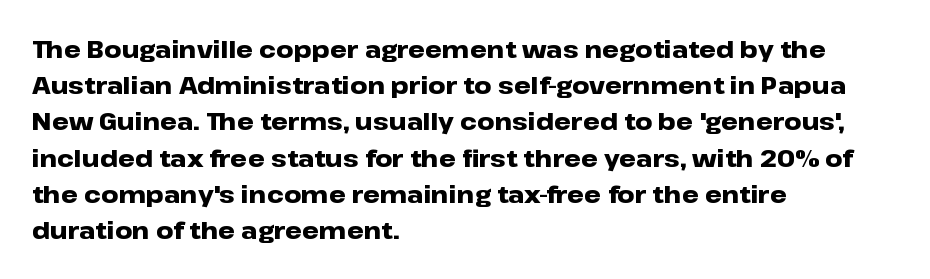
The vertical gap from one line to the next is medium. In terms of posture, this sample is upright. Look at the stroke-to-counter ratio: heavy, a bold. Clear beneath every line of the passage. Casual observation: everything's shoved over to the left. You could call the tracking neutral — neither tight nor loose.
